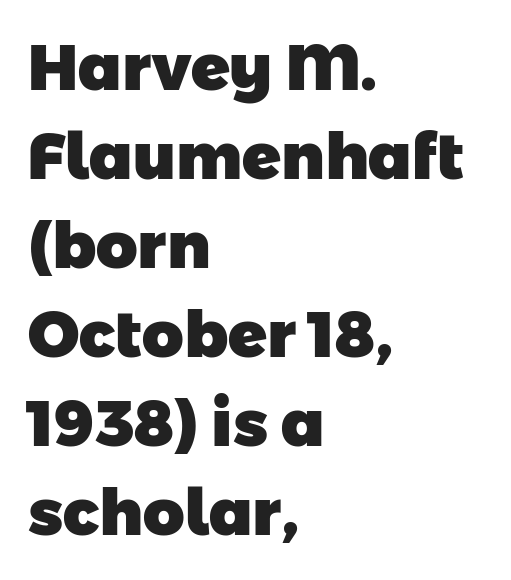
{"serif": "no", "bold": "yes", "weight": "heavy", "width": "normal", "stroke_contrast": "low", "x_height": "medium", "monospaced": "no", "underline": "no", "align": "left", "line_spacing": "normal", "line_spacing_ratio": 1.39, "letter_spacing": "normal", "letter_spacing_em": 0.0, "glyph_px": 64}
